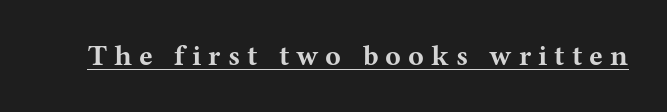
{"serif": "yes", "italic": "no", "bold": "yes", "weight": "bold", "width": "wide", "stroke_contrast": "medium", "x_height": "medium", "monospaced": "no", "underline": "yes", "letter_spacing": "wide", "letter_spacing_em": 0.24, "glyph_px": 29}
